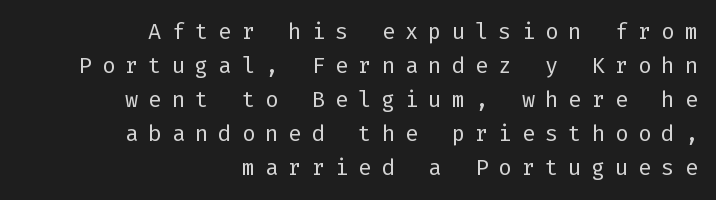
The image shows 22 px text type, upright; set right-aligned, normal line spacing (1.55x), unusually wide letter spacing (+0.46 em), not underlined.
